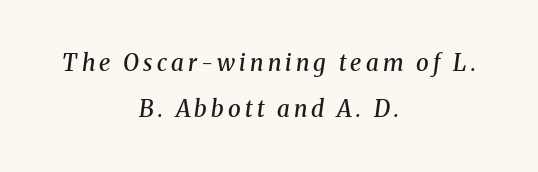
Q: Is the text bold? A: Semi-bold.
Q: Is the text italic (slanted)? A: Yes, it leans right by about 8 degrees.
Q: Is the text underlined? A: No.
Q: How is the paragraph aligned? A: Centered.
Q: Is the spacing between lines tight, normal or loose? A: Loose.
